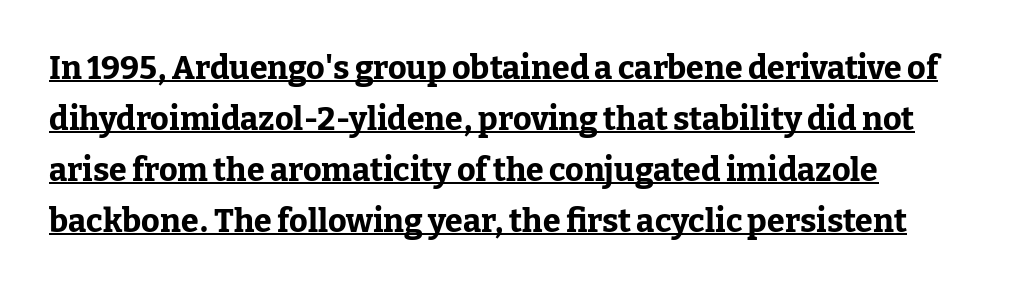
Look at the bottom of the vertical strokes: they flare into serifs here. Is this a fixed-width face? No — the glyphs have proportional, varying widths. Inter-character spacing is left at the font's built-in metrics. Weight check: bold — yes, fully. All the whitespace from short lines collects on the right. Posture: vertical.
